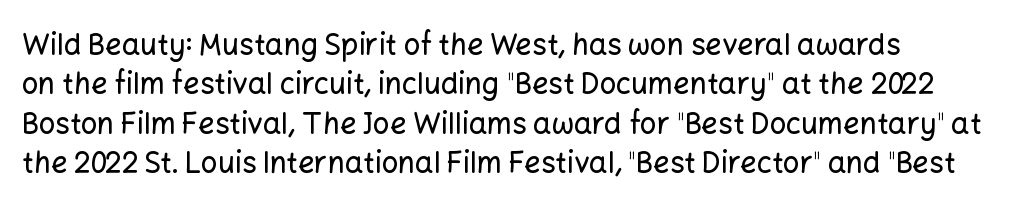
The image shows 29 px sans-serif type, upright; set normal line spacing (1.36x), normal letter spacing, not underlined; low stroke contrast and a medium x-height.
